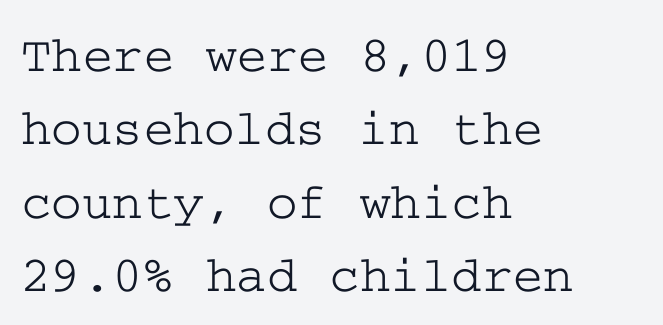
Q: Is the text italic (slanted)? A: No, it is upright.
Q: Is the typeface a serif or a sans-serif typeface? A: Serif.
Q: Is the text underlined? A: No.
Q: How is the paragraph aligned? A: Left-aligned.
Q: Is the spacing between letters normal or unusually wide? A: Normal.
Q: Is the spacing between lines tight, normal or loose? A: Normal.
Q: Width (condensed, normal, or wide)? A: Wide.
Q: Stroke contrast? A: Low.
Q: x-height? A: Medium.
